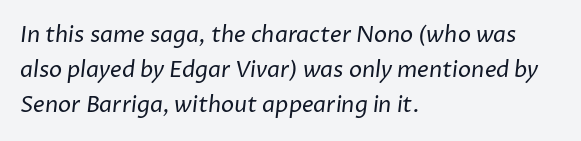
Unmarked baselines from the first word to the last. Line starts are locked; line ends wander. Stroke thickness stays within the range of a standard reading face or lighter. Does the leading feel generous? No, just average. Nobody touched the tracking dial on this one.
